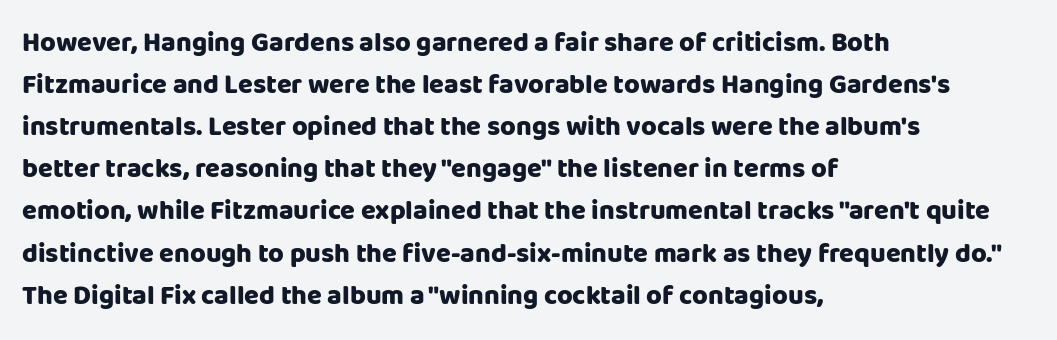
Q: Is the text bold? A: Yes.
Q: Is the text italic (slanted)? A: No, it is upright.
Q: Is the text underlined? A: No.
Q: How is the paragraph aligned? A: Left-aligned.
Q: Is the spacing between letters normal or unusually wide? A: Normal.
Q: Is the spacing between lines tight, normal or loose? A: Normal.
